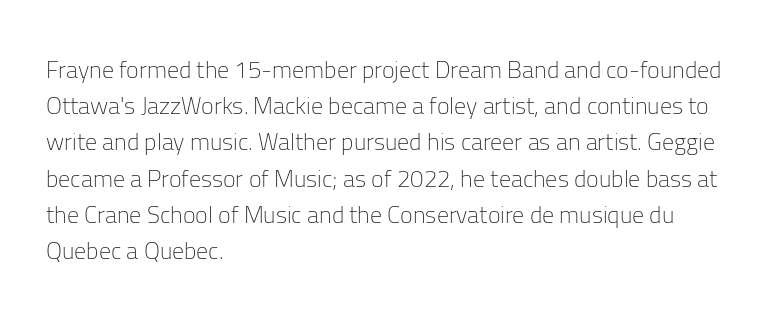
{"italic": "no", "bold": "no", "underline": "no", "align": "left", "line_spacing": "normal", "line_spacing_ratio": 1.51, "letter_spacing": "normal", "letter_spacing_em": 0.0, "glyph_px": 24}
